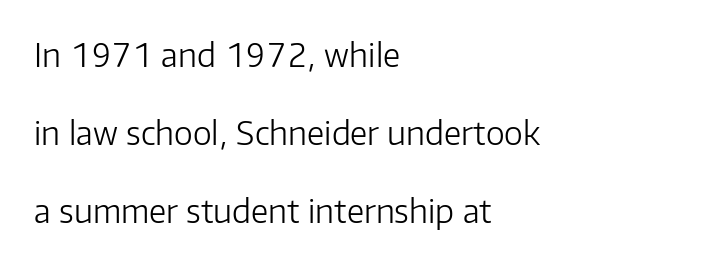
Q: Is the text bold? A: No.
Q: Is the text italic (slanted)? A: No, it is upright.
Q: Is the typeface a serif or a sans-serif typeface? A: Sans-serif.
Q: Is the text underlined? A: No.
Q: How is the paragraph aligned? A: Left-aligned.
Q: Is the spacing between letters normal or unusually wide? A: Normal.
Q: Is the spacing between lines tight, normal or loose? A: Loose.
Q: Width (condensed, normal, or wide)? A: Normal.
Q: Stroke contrast? A: Low.
Q: x-height? A: Medium.
Q: Monospaced? A: No.
